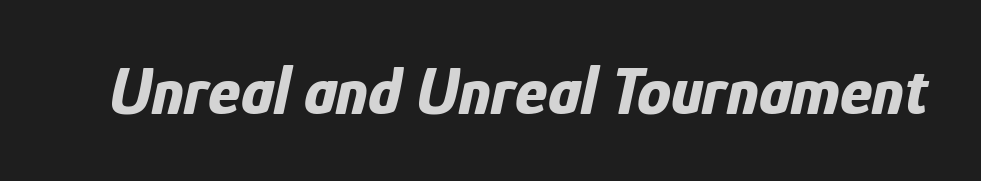
The image shows 68 px bold, condensed type, italic (leaning right); set normal letter spacing, not underlined; low stroke contrast and a medium x-height.
